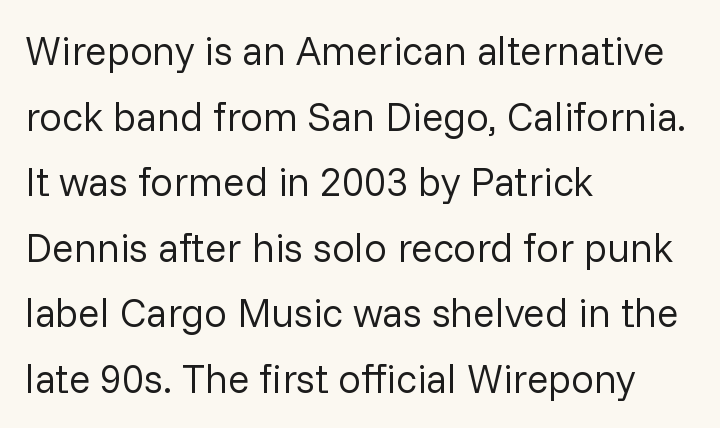
{"serif": "no", "italic": "no", "bold": "no", "weight": "regular", "width": "normal", "stroke_contrast": "low", "x_height": "medium", "monospaced": "no", "underline": "no", "align": "left", "line_spacing": "normal", "line_spacing_ratio": 1.64, "letter_spacing": "normal", "letter_spacing_em": 0.0, "glyph_px": 40}
